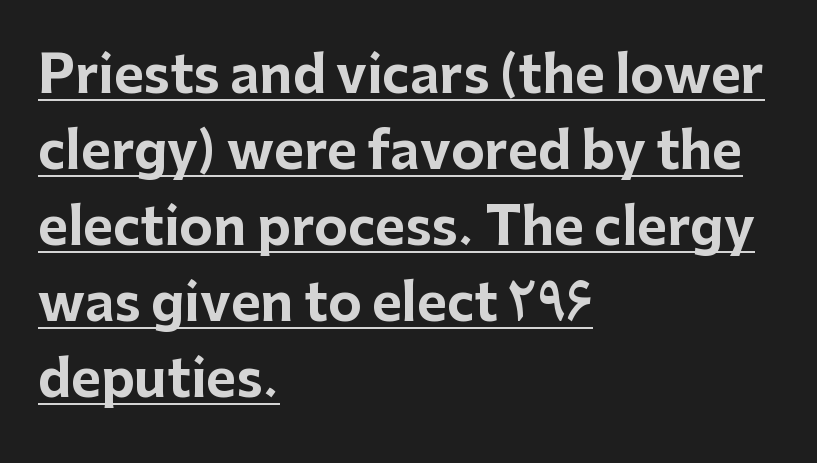
The glyphs in this specimen are sans serif. Students, observe the line beneath the letters — that is underlining. A full-strength bold gives these letters their thick strokes. These lines sit exactly where default settings would place them.
